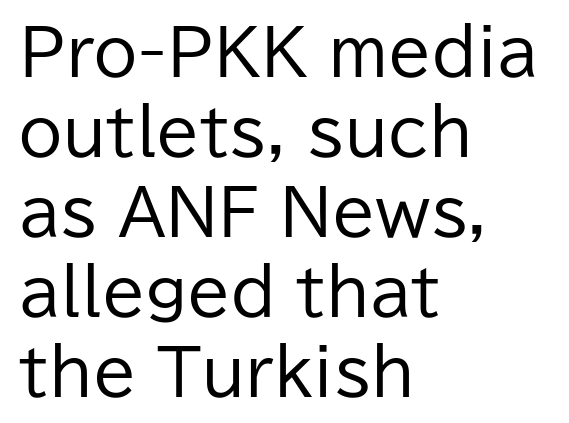
Q: Is the text bold? A: No.
Q: Is the text italic (slanted)? A: No, it is upright.
Q: Is the typeface a serif or a sans-serif typeface? A: Sans-serif.
Q: Is the text underlined? A: No.
Q: How is the paragraph aligned? A: Left-aligned.
Q: Is the spacing between letters normal or unusually wide? A: Normal.
Q: Is the spacing between lines tight, normal or loose? A: Normal.
Q: Width (condensed, normal, or wide)? A: Normal.
Q: Stroke contrast? A: Low.
Q: x-height? A: Medium.
Q: Monospaced? A: No.
